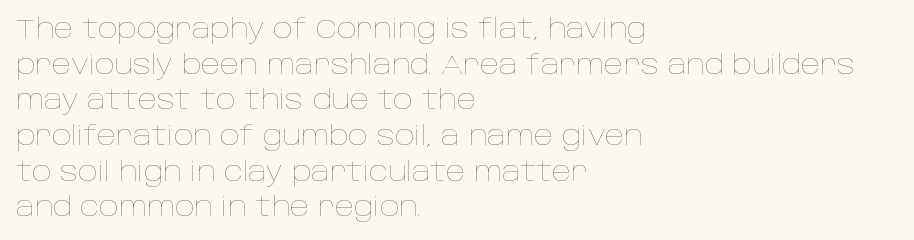
{"italic": "no", "bold": "no", "underline": "no", "align": "left", "line_spacing": "normal", "line_spacing_ratio": 1.32, "letter_spacing": "normal", "letter_spacing_em": 0.0, "glyph_px": 27}
